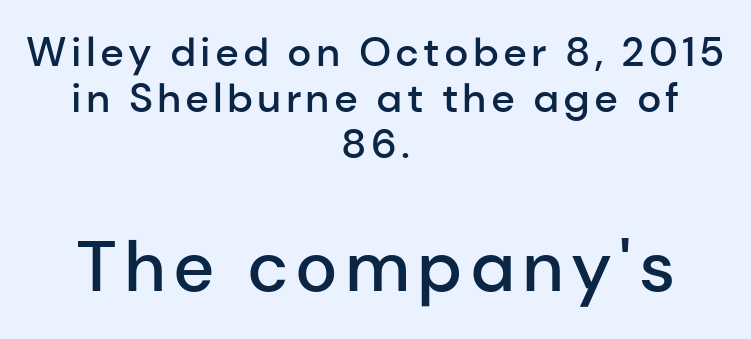
{"serif": "no", "italic": "no", "bold": "semi", "weight": "semibold", "width": "normal", "stroke_contrast": "low", "x_height": "medium", "monospaced": "no", "underline": "no", "align": "center", "line_spacing": "tight", "line_spacing_ratio": 1.12, "larger_block": "second", "size_ratio": 1.73, "glyph_px": 71}
